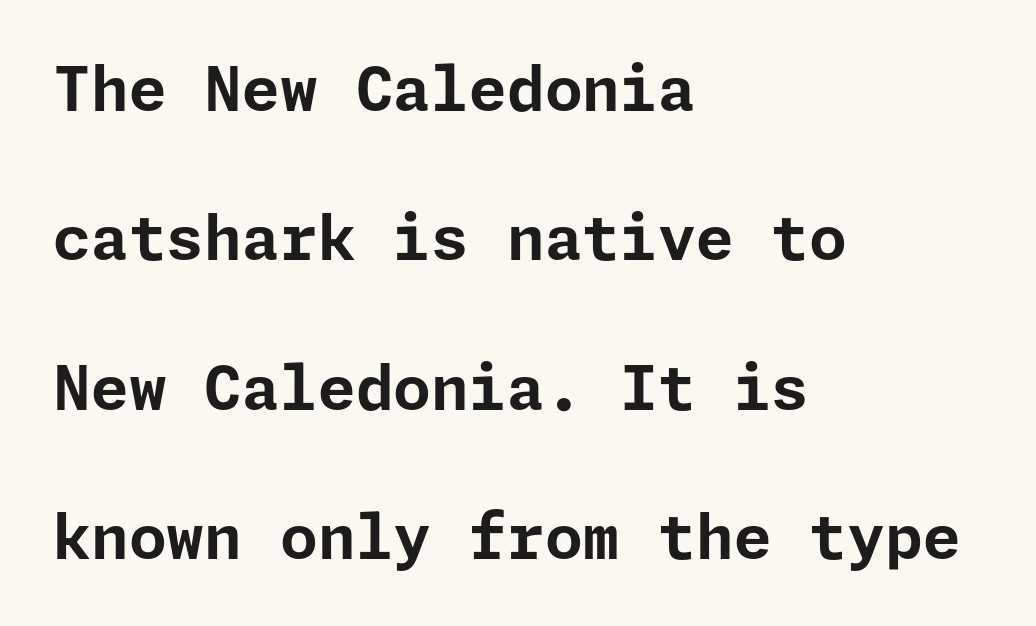
The image shows 61 px bold sans-serif type, upright; set left-aligned, loose line spacing (2.45x), normal letter spacing, not underlined; low stroke contrast and a medium x-height.
